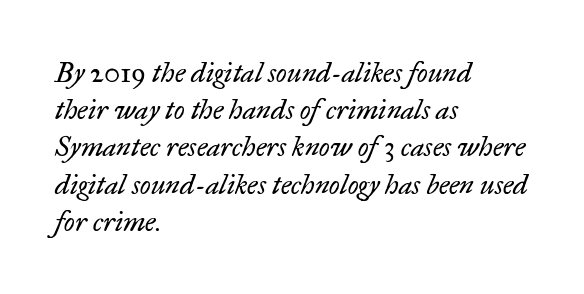
The letters look calm and open, with moderate or lighter stems. Each line starts at the same left margin while the right side varies. The font family rendered here belongs to the serif group. Plain, unruled lines of type.
